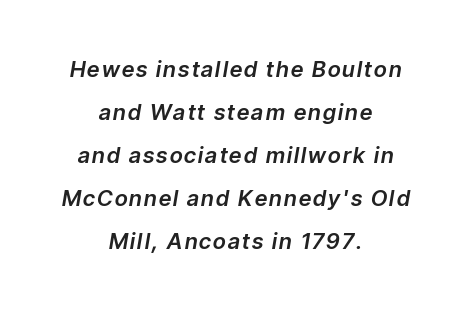
The space beneath each line is pristine and unruled. These lines stack symmetrically, like a column narrowing and widening about its center. The designer dialed line spacing up above the default. The passage shown leans; its letterforms are oblique.
